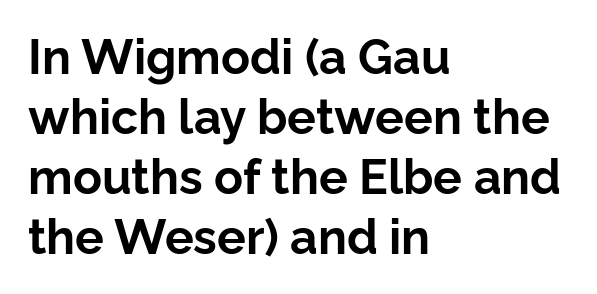
The image shows 48 px bold sans-serif type, upright; set left-aligned, normal line spacing (1.25x), normal letter spacing, not underlined; low stroke contrast and a medium x-height.
